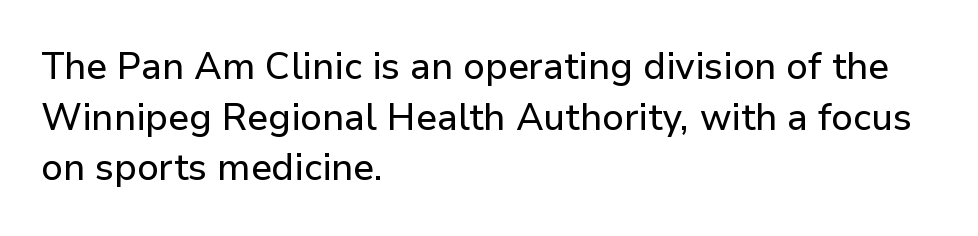
{"serif": "no", "italic": "no", "width": "normal", "stroke_contrast": "low", "x_height": "medium", "monospaced": "no", "underline": "no", "align": "left", "line_spacing": "normal", "line_spacing_ratio": 1.37, "letter_spacing": "normal", "letter_spacing_em": 0.0, "glyph_px": 37}
